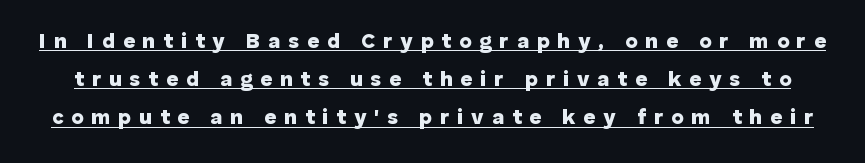
The image shows 21 px bold type, upright; set line spacing 1.82x, unusually wide letter spacing (+0.37 em), underlined.
